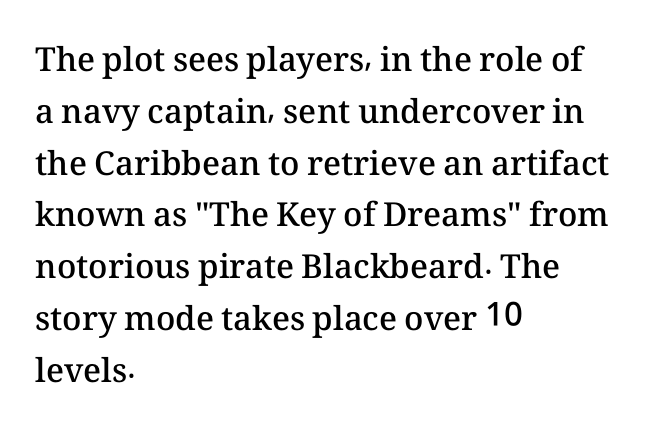
Q: Is the text bold? A: Semi-bold.
Q: Is the text italic (slanted)? A: No, it is upright.
Q: Is the text underlined? A: No.
Q: How is the paragraph aligned? A: Left-aligned.
Q: Is the spacing between letters normal or unusually wide? A: Normal.
Q: Is the spacing between lines tight, normal or loose? A: Normal.
Q: Width (condensed, normal, or wide)? A: Normal.
Q: Stroke contrast? A: Medium.
Q: x-height? A: Medium.
Q: Monospaced? A: No.
